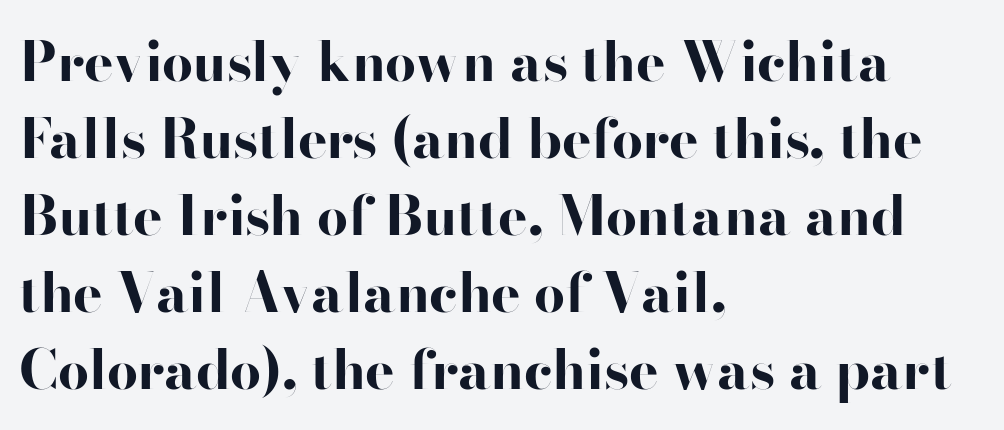
The image shows 55 px bold, wide sans-serif type, upright; set left-aligned, normal line spacing (1.4x), normal letter spacing, not underlined; high stroke contrast and a small x-height.
